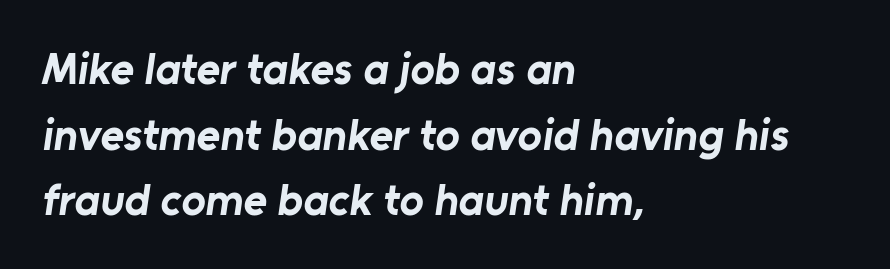
The image shows 45 px bold sans-serif type; set left-aligned, normal line spacing (1.46x), normal letter spacing, not underlined; low stroke contrast and a medium x-height.
